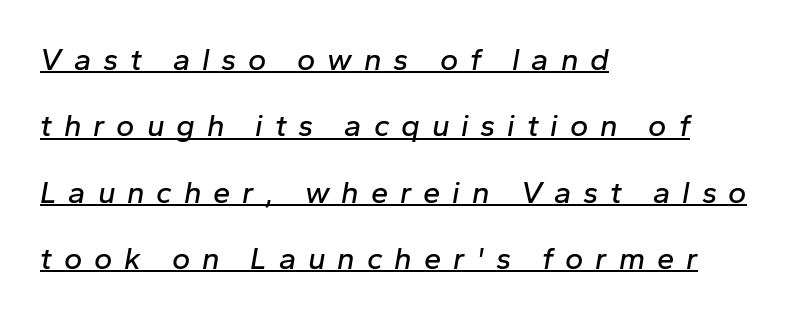
The image shows 31 px text type, italic (leaning right); set left-aligned, loose line spacing (2.14x), unusually wide letter spacing (+0.38 em), underlined; low stroke contrast and a medium x-height.
